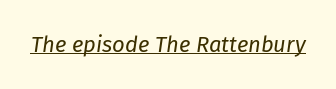
Q: Is the text bold? A: No.
Q: Is the text italic (slanted)? A: Yes, it leans right by about 8 degrees.
Q: Is the text underlined? A: Yes.
Q: Is the spacing between letters normal or unusually wide? A: Normal.
